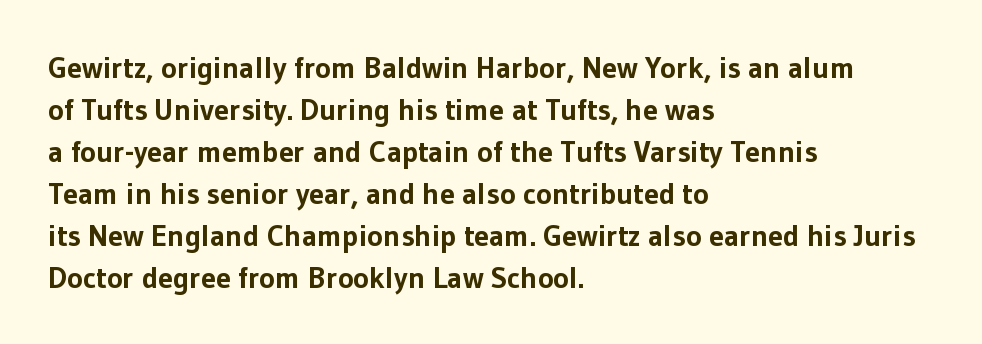
The lines sit at an ordinary, default distance from one another. Each glyph is drawn with heavy, bold strokes. Is there any slant? The stems are plumb. Descender tails drop into unmarked territory.
